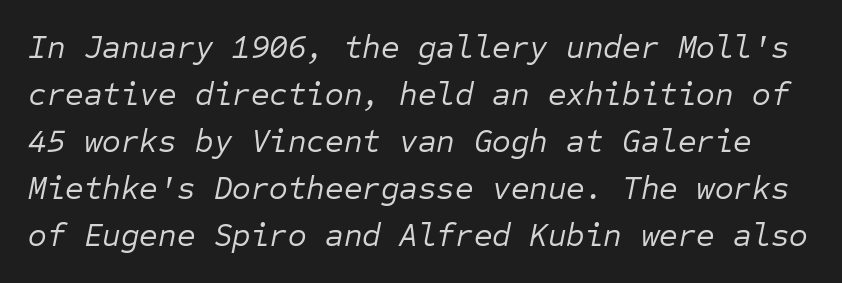
{"italic": "yes", "lean": "right", "slant_degrees": 12, "bold": "no", "weight": "regular", "width": "normal", "stroke_contrast": "low", "x_height": "medium", "monospaced": "yes", "underline": "no", "line_spacing": "normal", "line_spacing_ratio": 1.47, "letter_spacing": "normal", "letter_spacing_em": 0.0, "glyph_px": 32}
